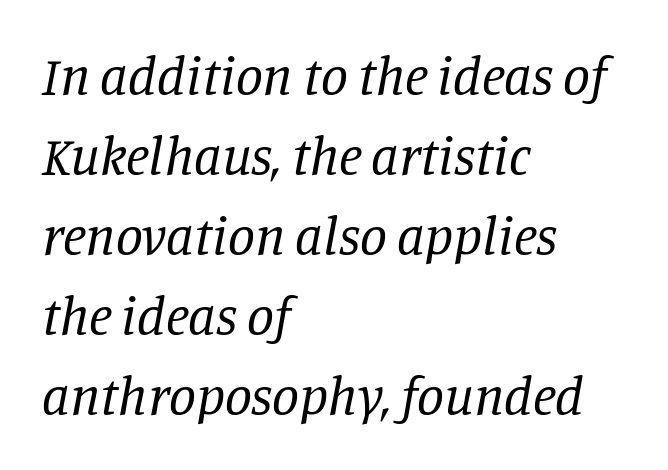
Q: Is the text bold? A: No.
Q: Is the text italic (slanted)? A: Yes, it leans right by about 11 degrees.
Q: Is the typeface a serif or a sans-serif typeface? A: Serif.
Q: Is the text underlined? A: No.
Q: How is the paragraph aligned? A: Left-aligned.
Q: Is the spacing between letters normal or unusually wide? A: Normal.
Q: Is the spacing between lines tight, normal or loose? A: Normal.
Q: Width (condensed, normal, or wide)? A: Normal.
Q: Stroke contrast? A: Low.
Q: x-height? A: Large.
Q: Monospaced? A: No.
